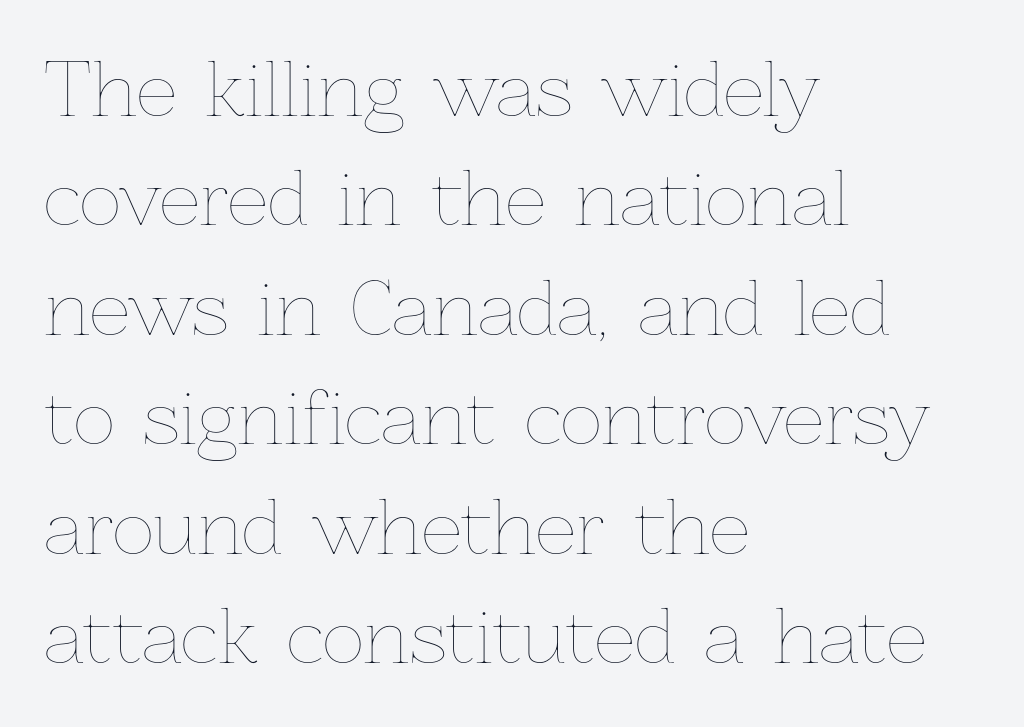
{"italic": "no", "bold": "no", "weight": "thin", "width": "normal", "stroke_contrast": "low", "x_height": "medium", "monospaced": "no", "underline": "no", "align": "left", "line_spacing": "normal", "line_spacing_ratio": 1.52, "letter_spacing": "normal", "letter_spacing_em": 0.0, "glyph_px": 72}
